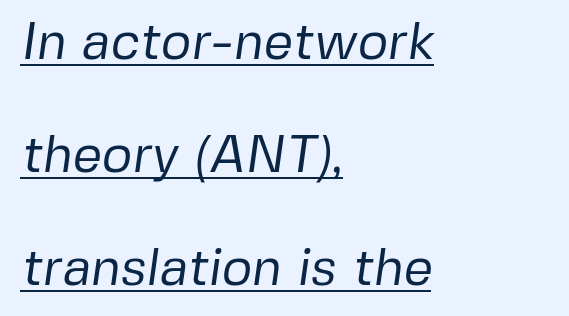
The image shows 52 px regular-weight sans-serif type; set left-aligned, loose line spacing (2.17x), normal letter spacing, underlined; low stroke contrast and a medium x-height.
